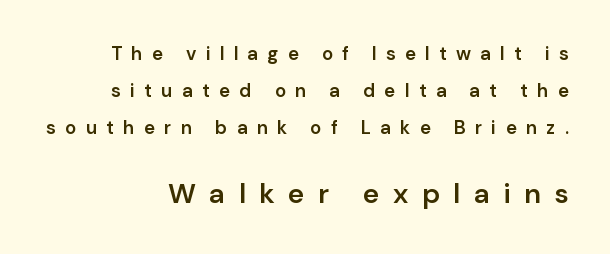
{"serif": "no", "italic": "no", "bold": "semi", "weight": "semibold", "width": "normal", "stroke_contrast": "low", "x_height": "medium", "monospaced": "no", "underline": "no", "align": "right", "line_spacing": "loose", "line_spacing_ratio": 1.96, "letter_spacing": "wide", "letter_spacing_em": 0.48, "larger_block": "second", "size_ratio": 1.47, "glyph_px": 28}
